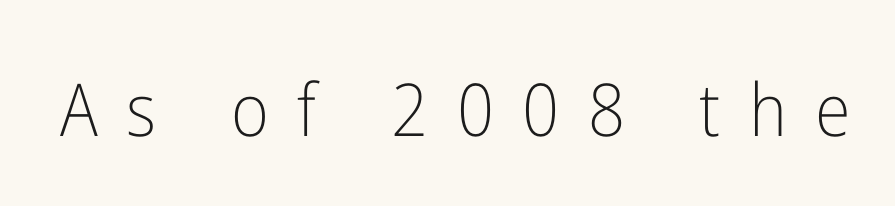
Here the designer chose a conventional face with non-uniform glyph widths. Tall strokes in this sample are plumb rather than angled. Look at the tracking — it's clearly loosened, letters drifting apart. Typographically, this falls in the sans-serif category. Stroke mass is kept to a normal reading level or below. Nobody drew a line under any word here.
